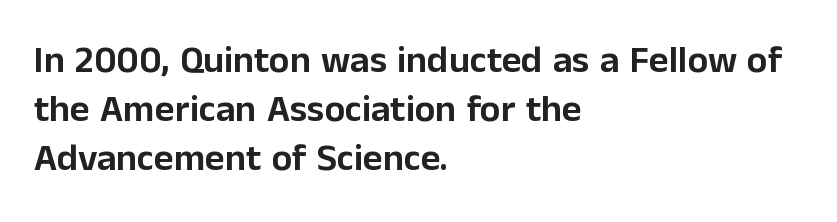
Q: Is the text italic (slanted)? A: No, it is upright.
Q: Is the typeface a serif or a sans-serif typeface? A: Sans-serif.
Q: Is the text underlined? A: No.
Q: How is the paragraph aligned? A: Left-aligned.
Q: Is the spacing between letters normal or unusually wide? A: Normal.
Q: Is the spacing between lines tight, normal or loose? A: Normal.
Q: Width (condensed, normal, or wide)? A: Normal.
Q: Stroke contrast? A: Low.
Q: x-height? A: Medium.
Q: Monospaced? A: No.
